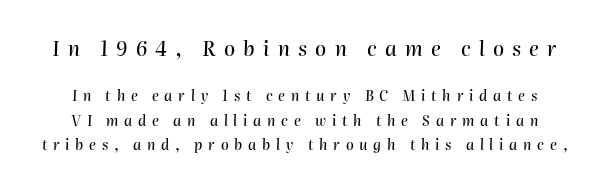
Q: Is the text italic (slanted)? A: Yes, it leans right by about 2 degrees.
Q: Is the text underlined? A: No.
Q: Is the spacing between letters normal or unusually wide? A: Unusually wide.
Q: Which block of text is set in a larger size, the first (top) or the second (bottom)? A: The first (top) one.
